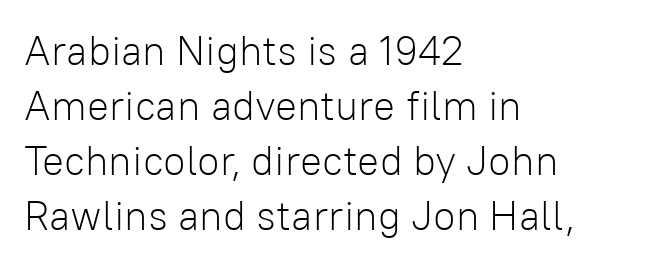
Unlike a traditional serif, this face leaves its strokes unadorned. Does the copy run flush right? No — it runs flush left. This is the regular roman posture of the typeface. The space directly below the letters is spotless. Spacing verdict: proportional, widths tailored to each character.
